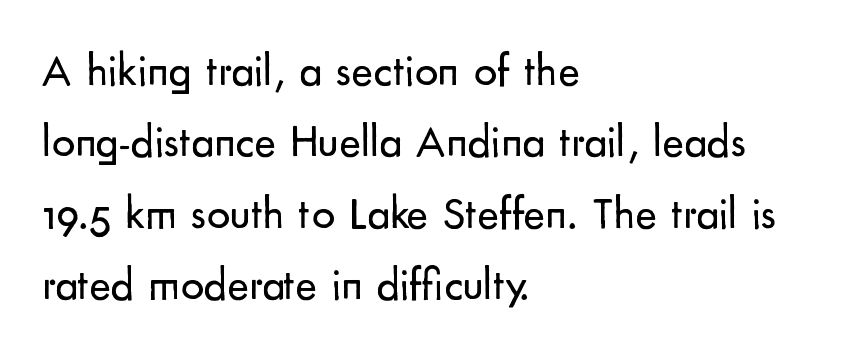
Q: Is the text bold? A: No.
Q: Is the text italic (slanted)? A: No, it is upright.
Q: Is the typeface a serif or a sans-serif typeface? A: Sans-serif.
Q: Is the text underlined? A: No.
Q: How is the paragraph aligned? A: Left-aligned.
Q: Is the spacing between letters normal or unusually wide? A: Normal.
Q: Is the spacing between lines tight, normal or loose? A: Normal.
Q: Width (condensed, normal, or wide)? A: Normal.
Q: Stroke contrast? A: Low.
Q: x-height? A: Small.
Q: Monospaced? A: No.
